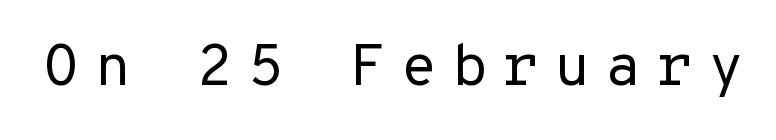
Q: Is the text bold? A: No.
Q: Is the text italic (slanted)? A: No, it is upright.
Q: Is the typeface a serif or a sans-serif typeface? A: Sans-serif.
Q: Is the text underlined? A: No.
Q: Is the spacing between letters normal or unusually wide? A: Unusually wide.
Q: Width (condensed, normal, or wide)? A: Normal.
Q: Stroke contrast? A: Low.
Q: x-height? A: Medium.
Q: Monospaced? A: Yes.
